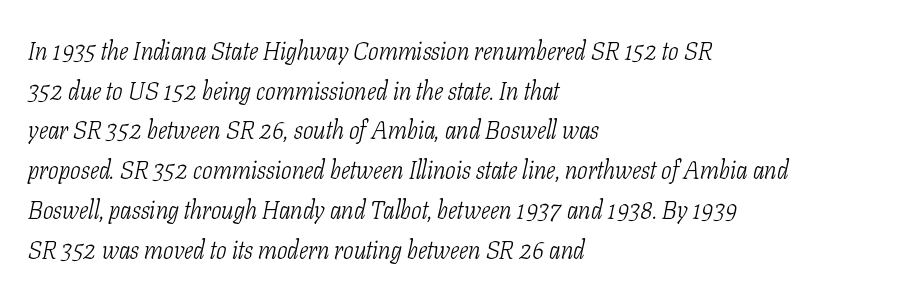
Q: Is the text bold? A: No.
Q: Is the text italic (slanted)? A: Yes, it leans right by about 11 degrees.
Q: Is the text underlined? A: No.
Q: How is the paragraph aligned? A: Left-aligned.
Q: Is the spacing between letters normal or unusually wide? A: Normal.
Q: Is the spacing between lines tight, normal or loose? A: Normal.
